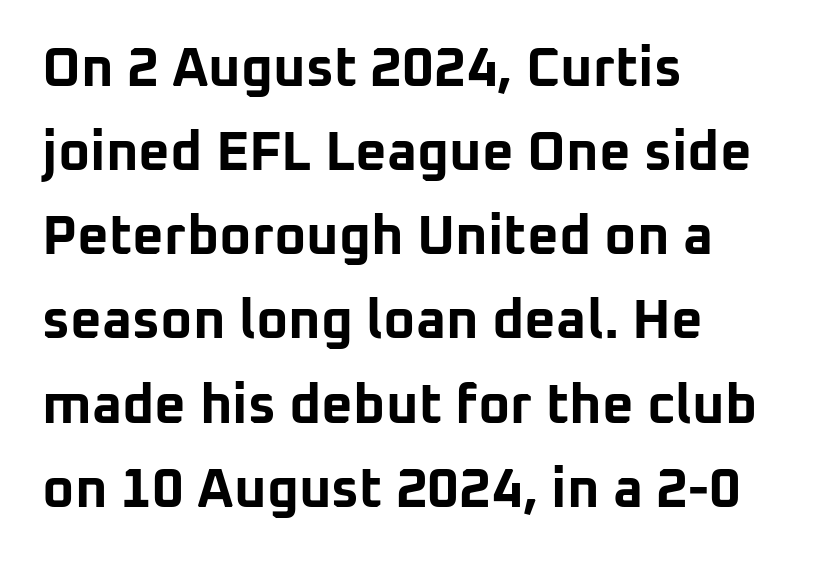
The image shows 55 px bold sans-serif type, upright; set left-aligned, normal line spacing (1.53x), normal letter spacing, not underlined; low stroke contrast and a medium x-height.
